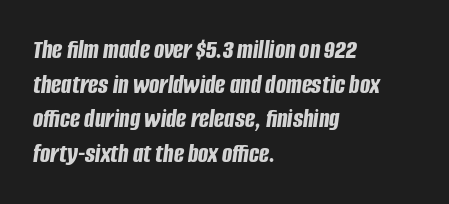
The image shows 27 px bold type, italic (leaning right); set left-aligned, normal line spacing (1.28x), normal letter spacing, not underlined.
